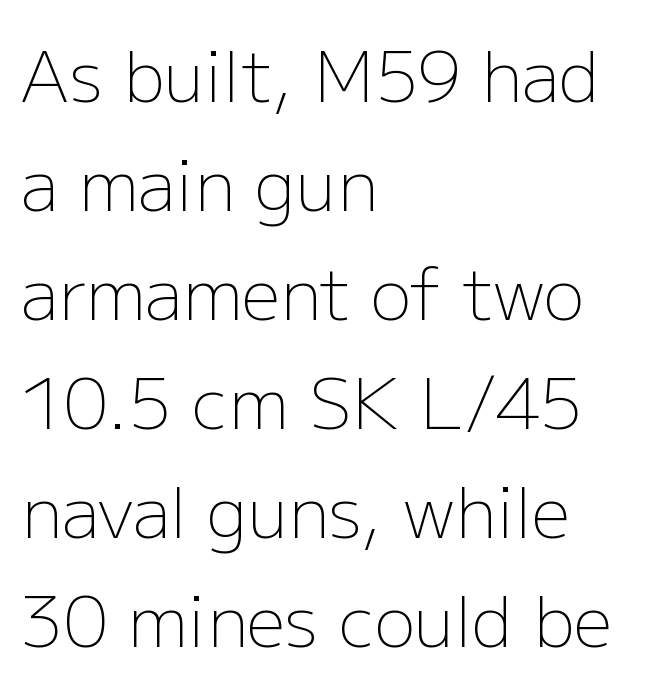
The image shows 69 px light sans-serif type, upright; set left-aligned, normal line spacing (1.58x), normal letter spacing, not underlined; low stroke contrast and a medium x-height.
